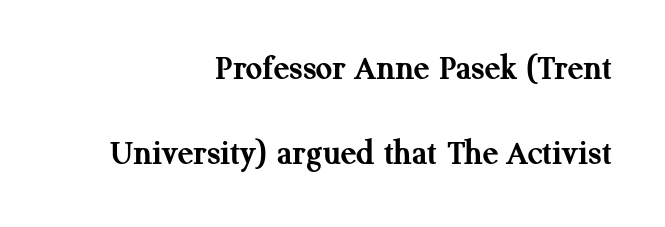
{"serif": "yes", "italic": "no", "bold": "yes", "weight": "semibold", "width": "normal", "stroke_contrast": "medium", "x_height": "medium", "monospaced": "no", "underline": "no", "align": "right", "line_spacing": "loose", "line_spacing_ratio": 2.37, "letter_spacing": "normal", "letter_spacing_em": 0.0, "glyph_px": 36}
